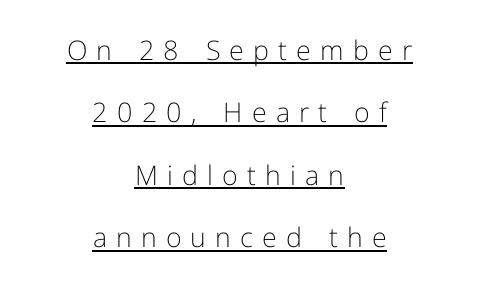
Q: Is the text bold? A: No.
Q: Is the text italic (slanted)? A: No, it is upright.
Q: Is the text underlined? A: Yes.
Q: How is the paragraph aligned? A: Centered.
Q: Is the spacing between letters normal or unusually wide? A: Unusually wide.
Q: Is the spacing between lines tight, normal or loose? A: Loose.
